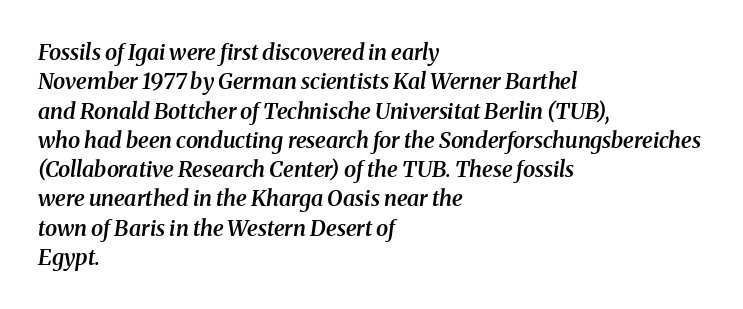
Q: Is the text bold? A: Semi-bold.
Q: Is the text italic (slanted)? A: Yes, it leans right by about 8 degrees.
Q: Is the text underlined? A: No.
Q: How is the paragraph aligned? A: Left-aligned.
Q: Is the spacing between letters normal or unusually wide? A: Normal.
Q: Is the spacing between lines tight, normal or loose? A: Normal.
